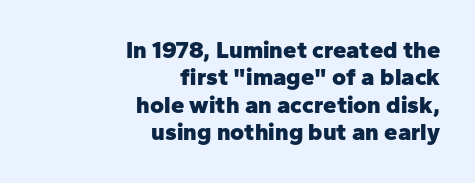
Q: Is the text bold? A: Yes.
Q: Is the text italic (slanted)? A: No, it is upright.
Q: Is the text underlined? A: No.
Q: How is the paragraph aligned? A: Right-aligned.
Q: Is the spacing between letters normal or unusually wide? A: Normal.
Q: Is the spacing between lines tight, normal or loose? A: Tight.
